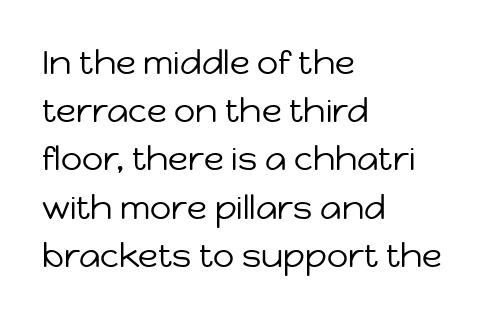
{"serif": "no", "italic": "no", "bold": "no", "weight": "regular", "width": "normal", "stroke_contrast": "low", "x_height": "medium", "monospaced": "no", "underline": "no", "align": "left", "line_spacing": "normal", "line_spacing_ratio": 1.46, "letter_spacing": "normal", "letter_spacing_em": 0.0, "glyph_px": 33}
